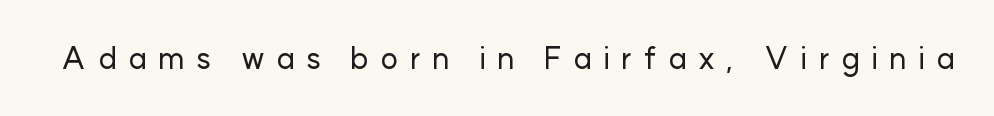
Q: Is the text italic (slanted)? A: No, it is upright.
Q: Is the typeface a serif or a sans-serif typeface? A: Sans-serif.
Q: Is the text underlined? A: No.
Q: Is the spacing between letters normal or unusually wide? A: Unusually wide.
Q: Width (condensed, normal, or wide)? A: Normal.
Q: Stroke contrast? A: Low.
Q: x-height? A: Medium.
Q: Monospaced? A: No.
